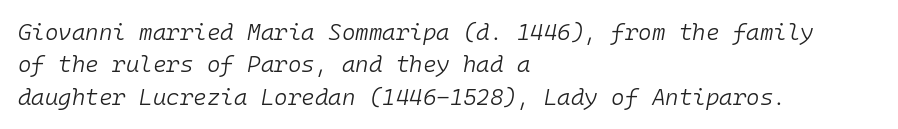
The lines sit at an ordinary, default distance from one another. Underline: absent. The specimen reads as italic at a glance. One-word summary of the alignment: left. Words appear dense and cohesive because spacing is normal. Stroke mass is kept to a normal reading level or below.
